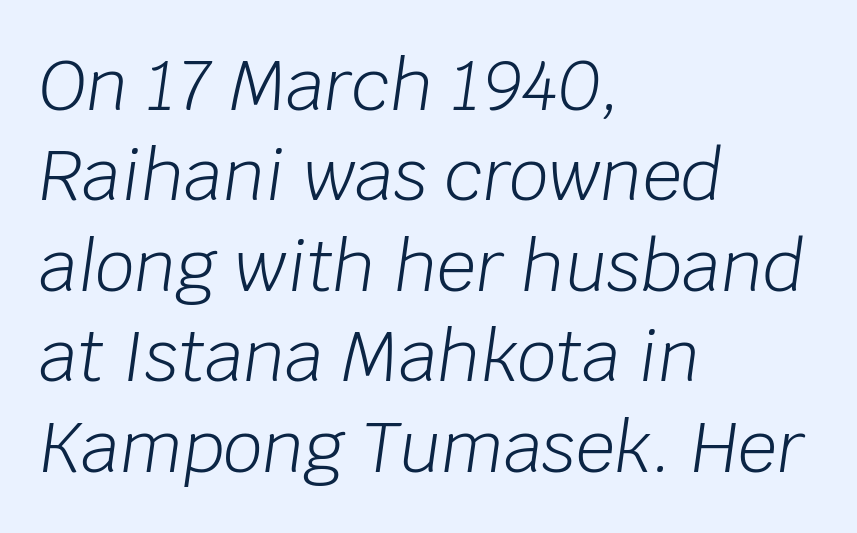
The image shows 69 px light type, italic (leaning right); set left-aligned, normal line spacing (1.31x), normal letter spacing, not underlined; low stroke contrast and a large x-height.
